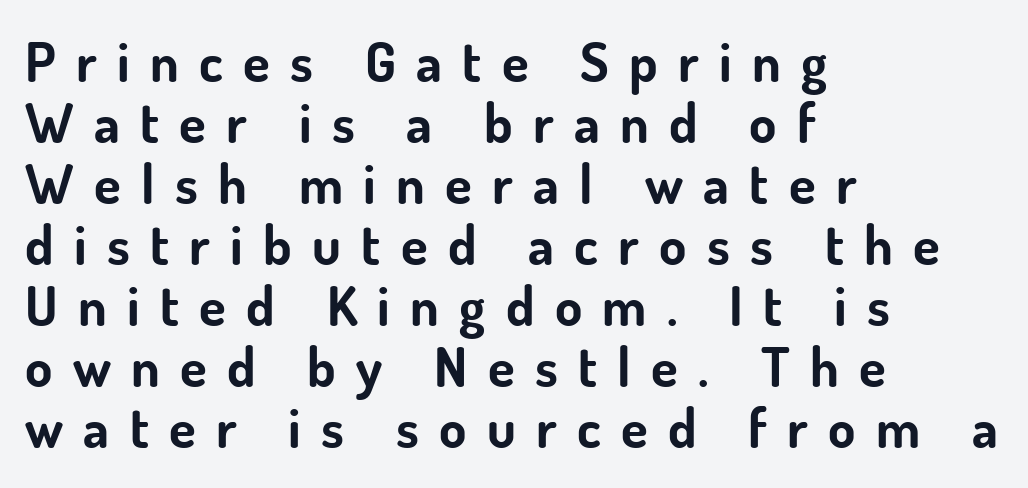
In CSS terms this would be text-align: left. Rendered with straight, roman letterforms. What's the leading like? Squeezed, with rows nearly overlapping. Typesetter's note: full bold, strokes at maximum text heaviness. Nothing sits at the stroke ends, so this counts as sans-serif.
